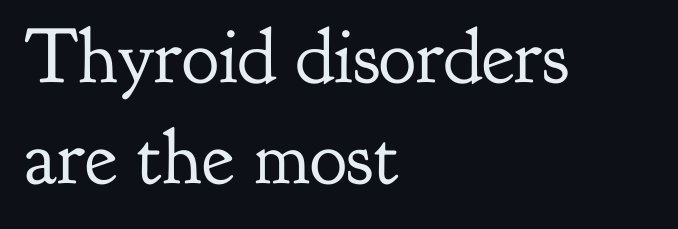
The image shows 78 px regular-weight serif type, upright; set left-aligned, normal line spacing (1.3x), normal letter spacing, not underlined; low stroke contrast and a small x-height.
